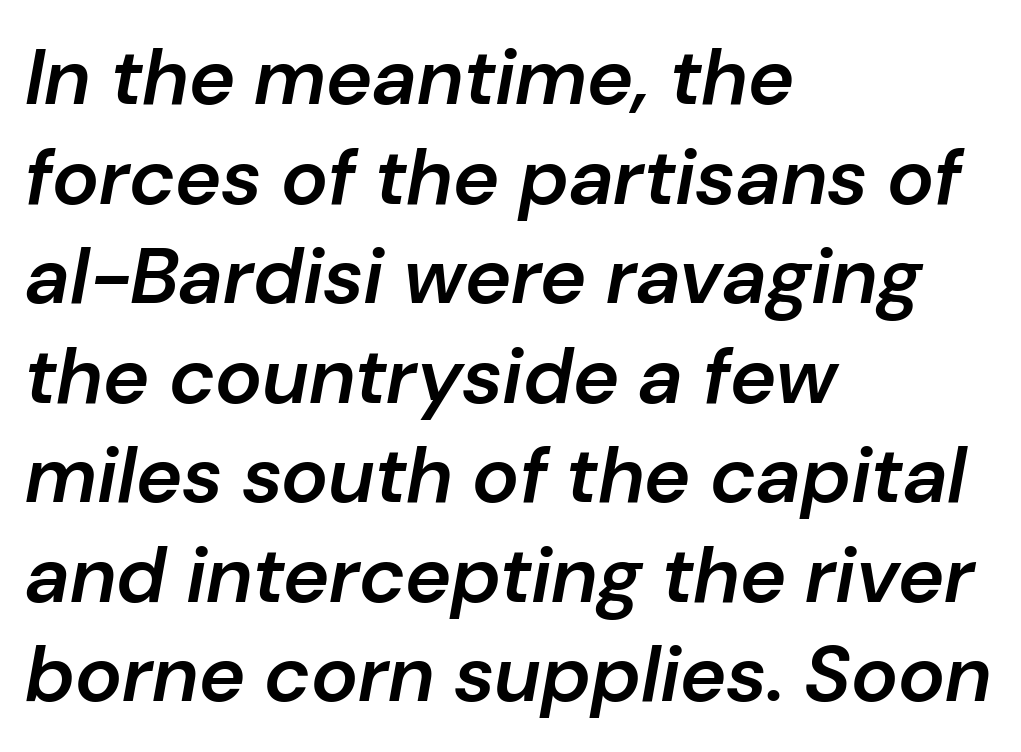
{"italic": "yes", "lean": "right", "slant_degrees": 10, "bold": "semi", "weight": "semibold", "width": "normal", "stroke_contrast": "low", "x_height": "medium", "monospaced": "no", "underline": "no", "align": "left", "line_spacing": "normal", "line_spacing_ratio": 1.26, "letter_spacing": "normal", "letter_spacing_em": 0.0, "glyph_px": 79}
